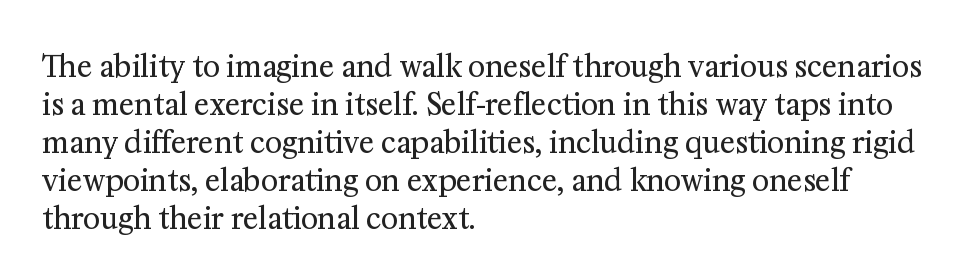
The letters advance in unequal steps, a hallmark of proportional type. This rendering leaves character spacing at its baseline value. Compared with typical paragraphs, the rows here are spaced about the same. Which margin do the lines hug? The left one — the right edge is uneven. To sum up the face: it has serifs.
